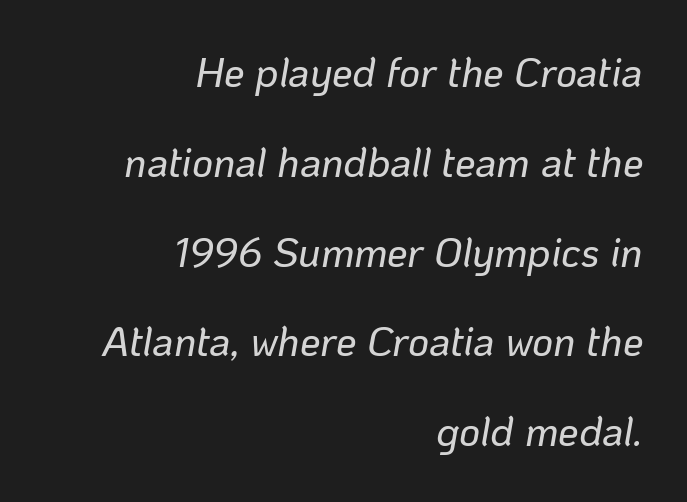
Q: Is the text italic (slanted)? A: Yes, it leans right by about 10 degrees.
Q: Is the text underlined? A: No.
Q: How is the paragraph aligned? A: Right-aligned.
Q: Is the spacing between letters normal or unusually wide? A: Normal.
Q: Is the spacing between lines tight, normal or loose? A: Loose.
Q: Width (condensed, normal, or wide)? A: Normal.
Q: Stroke contrast? A: Low.
Q: x-height? A: Medium.
Q: Monospaced? A: No.
